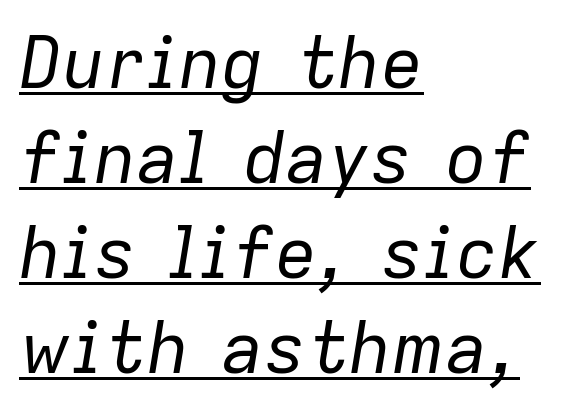
Q: Is the text bold? A: No.
Q: Is the text italic (slanted)? A: Yes, it leans right by about 9 degrees.
Q: Is the text underlined? A: Yes.
Q: How is the paragraph aligned? A: Left-aligned.
Q: Is the spacing between letters normal or unusually wide? A: Normal.
Q: Is the spacing between lines tight, normal or loose? A: Normal.
Q: Width (condensed, normal, or wide)? A: Normal.
Q: Stroke contrast? A: Low.
Q: x-height? A: Medium.
Q: Monospaced? A: No.
